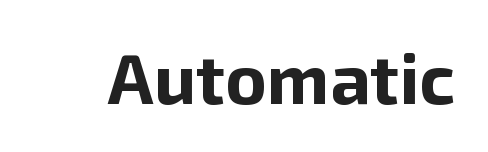
The axis of the letterforms is exactly vertical. Default kerning and tracking; the words read as compact shapes. The typeface chosen for these lines omits serifs. Emphasis by weight is at full strength: bold.
